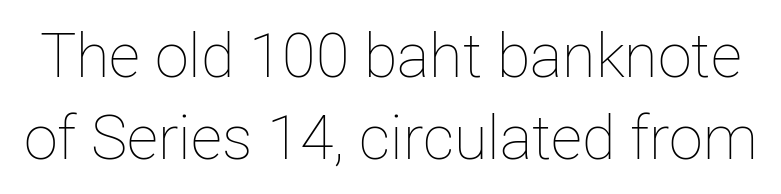
Q: Is the text bold? A: No.
Q: Is the text italic (slanted)? A: No, it is upright.
Q: Is the text underlined? A: No.
Q: Is the spacing between letters normal or unusually wide? A: Normal.
Q: Is the spacing between lines tight, normal or loose? A: Normal.
Q: Width (condensed, normal, or wide)? A: Normal.
Q: Stroke contrast? A: Low.
Q: x-height? A: Medium.
Q: Monospaced? A: No.
